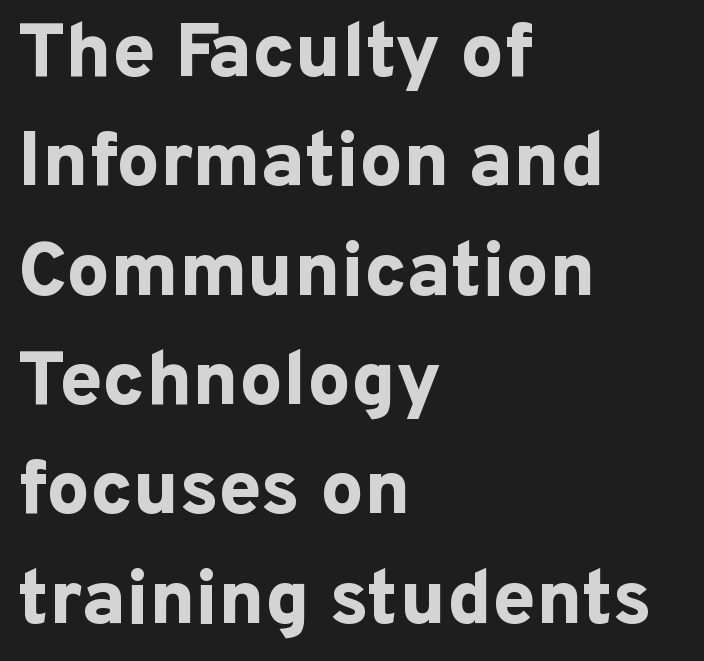
The image shows 77 px bold sans-serif type, upright; set left-aligned, normal line spacing (1.42x), normal letter spacing, not underlined; low stroke contrast and a medium x-height.
